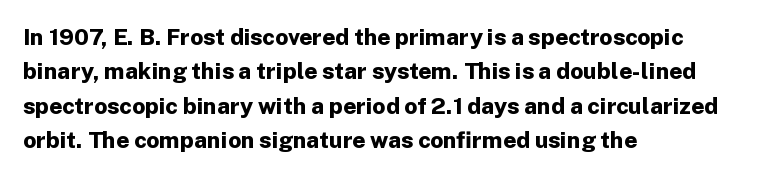
Q: Is the text bold? A: Yes.
Q: Is the text italic (slanted)? A: No, it is upright.
Q: Is the text underlined? A: No.
Q: How is the paragraph aligned? A: Left-aligned.
Q: Is the spacing between letters normal or unusually wide? A: Normal.
Q: Is the spacing between lines tight, normal or loose? A: Normal.
